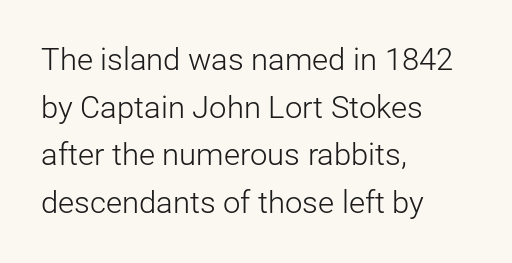
{"serif": "no", "italic": "no", "bold": "no", "weight": "light", "width": "normal", "stroke_contrast": "low", "x_height": "medium", "monospaced": "no", "underline": "no", "align": "left", "line_spacing": "normal", "line_spacing_ratio": 1.54, "letter_spacing": "normal", "letter_spacing_em": 0.0, "glyph_px": 31}
